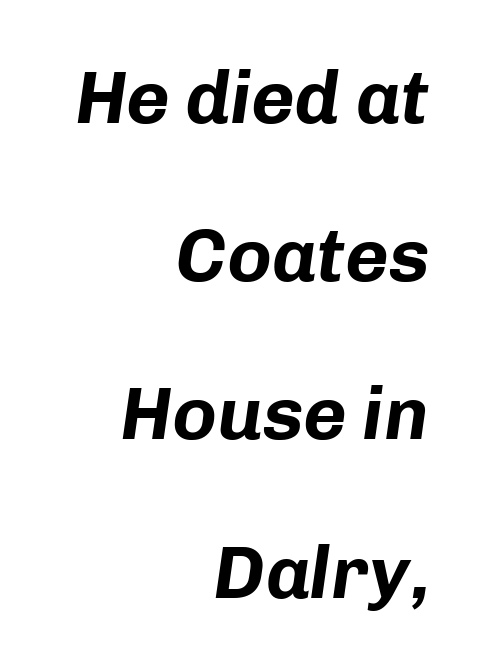
The image shows 75 px bold type, italic (leaning right); set right-aligned, loose line spacing (2.11x), normal letter spacing, not underlined; low stroke contrast and a medium x-height.
